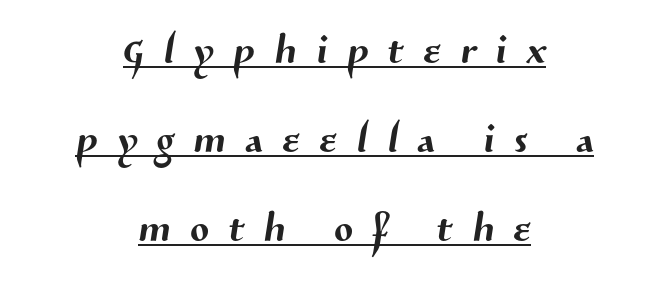
{"serif": "no", "width": "normal", "stroke_contrast": "medium", "x_height": "medium", "monospaced": "no", "underline": "yes", "align": "center", "line_spacing": "normal", "line_spacing_ratio": 1.62, "letter_spacing": "wide", "letter_spacing_em": 0.36, "glyph_px": 55}
